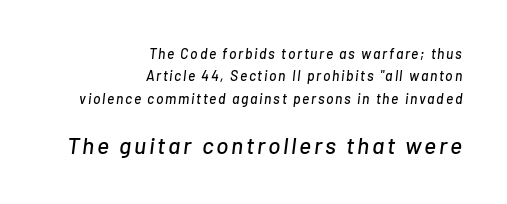
The image shows 23 px text type, italic (leaning right); set right-aligned, normal line spacing (1.6x), not underlined; the second (bottom) block is 1.64x larger.
